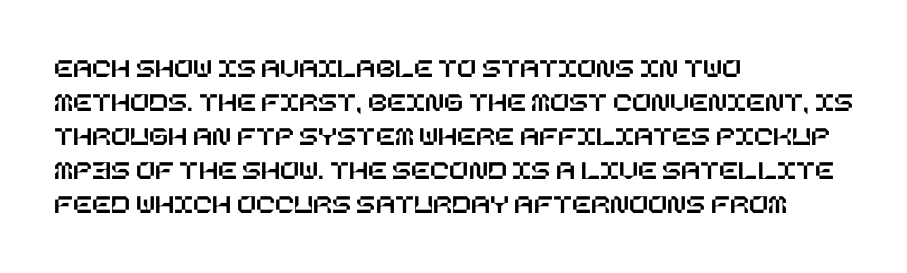
{"italic": "no", "width": "normal", "stroke_contrast": "low", "x_height": "large", "underline": "no", "align": "left", "line_spacing_ratio": 1.21, "letter_spacing": "normal", "letter_spacing_em": 0.0, "glyph_px": 28}
